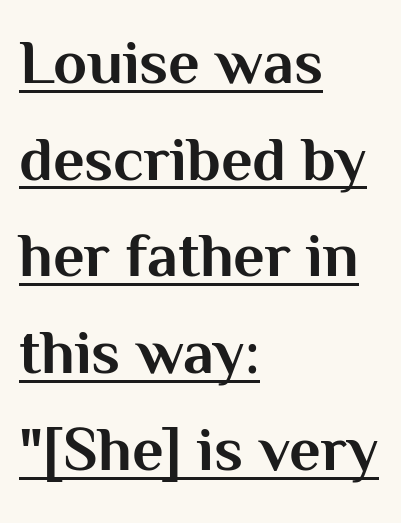
Q: Is the text bold? A: Yes.
Q: Is the text italic (slanted)? A: No, it is upright.
Q: Is the typeface a serif or a sans-serif typeface? A: Sans-serif.
Q: Is the text underlined? A: Yes.
Q: How is the paragraph aligned? A: Left-aligned.
Q: Is the spacing between letters normal or unusually wide? A: Normal.
Q: Is the spacing between lines tight, normal or loose? A: Normal.
Q: Width (condensed, normal, or wide)? A: Normal.
Q: Stroke contrast? A: Medium.
Q: x-height? A: Medium.
Q: Monospaced? A: No.
